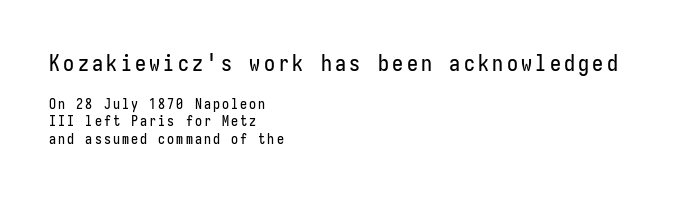
Q: Is the text italic (slanted)? A: No, it is upright.
Q: Is the text underlined? A: No.
Q: How is the paragraph aligned? A: Left-aligned.
Q: Is the spacing between lines tight, normal or loose? A: Normal.
Q: Which block of text is set in a larger size, the first (top) or the second (bottom)? A: The first (top) one.
